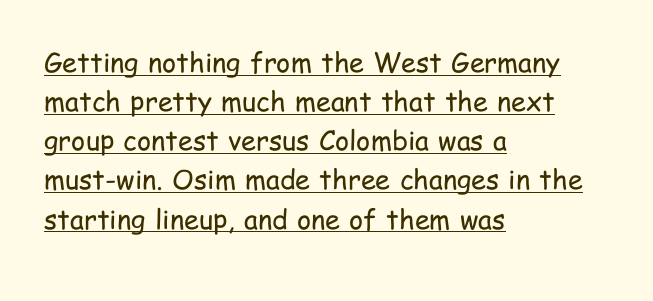
Is the block centered? No — it sits flush against the left margin. In terms of posture, this sample is upright. The weight would be labelled regular, book, light, or lighter still. This sample uses plain, unmodified letter spacing. In designer terms, the underline attribute is active on this setting.
